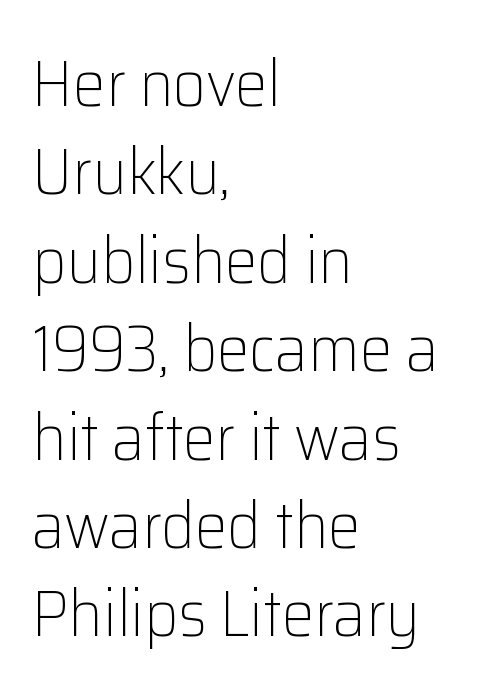
{"serif": "no", "italic": "no", "bold": "no", "weight": "light", "width": "normal", "stroke_contrast": "low", "x_height": "medium", "monospaced": "no", "underline": "no", "align": "left", "line_spacing": "normal", "line_spacing_ratio": 1.36, "letter_spacing": "normal", "letter_spacing_em": 0.0, "glyph_px": 65}
